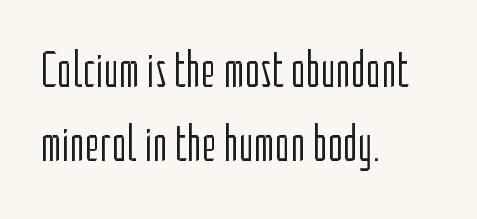
{"serif": "no", "italic": "no", "bold": "no", "weight": "light", "width": "condensed", "stroke_contrast": "low", "x_height": "medium", "monospaced": "no", "underline": "no", "align": "left", "line_spacing": "normal", "line_spacing_ratio": 1.46, "letter_spacing": "normal", "letter_spacing_em": 0.0, "glyph_px": 51}
